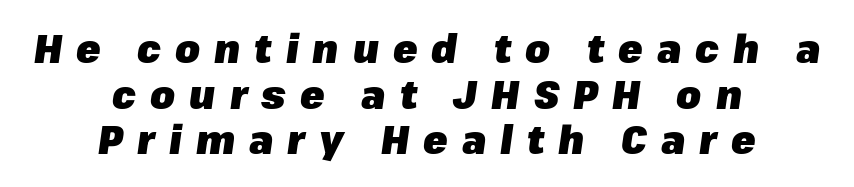
Horizontal bands of white between lines are thin slivers. The passage shown is emphatically bold. A student would call this center alignment; a typographer would say set centered. In terms of posture, this sample is oblique. Honestly, there is no underline to notice here at all. Proportional: the letters do not fall into vertical columns.
